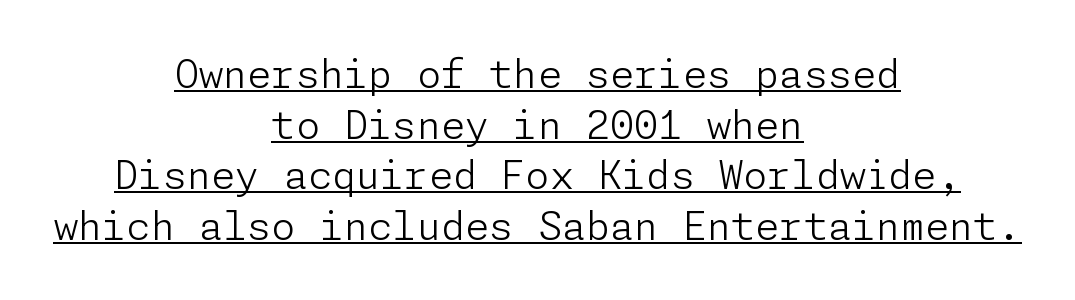
Q: Is the text bold? A: No.
Q: Is the text italic (slanted)? A: No, it is upright.
Q: Is the typeface a serif or a sans-serif typeface? A: Sans-serif.
Q: Is the text underlined? A: Yes.
Q: How is the paragraph aligned? A: Centered.
Q: Is the spacing between letters normal or unusually wide? A: Normal.
Q: Is the spacing between lines tight, normal or loose? A: Normal.
Q: Width (condensed, normal, or wide)? A: Normal.
Q: Stroke contrast? A: Low.
Q: x-height? A: Medium.
